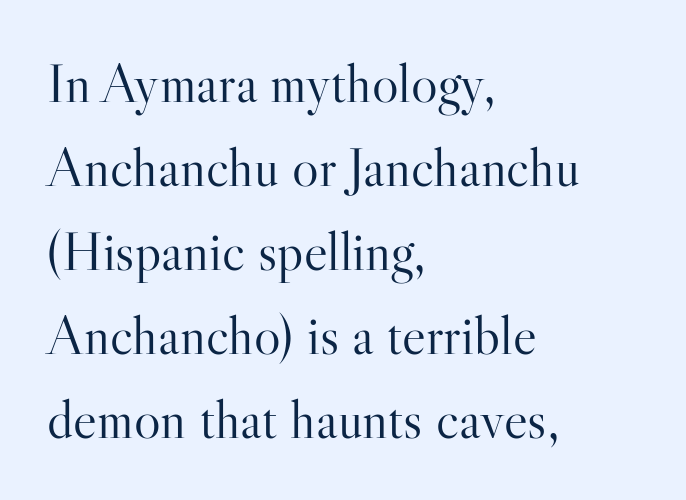
Q: Is the text bold? A: No.
Q: Is the text italic (slanted)? A: No, it is upright.
Q: Is the typeface a serif or a sans-serif typeface? A: Serif.
Q: Is the text underlined? A: No.
Q: How is the paragraph aligned? A: Left-aligned.
Q: Is the spacing between letters normal or unusually wide? A: Normal.
Q: Is the spacing between lines tight, normal or loose? A: Normal.
Q: Width (condensed, normal, or wide)? A: Normal.
Q: Stroke contrast? A: High.
Q: x-height? A: Small.
Q: Monospaced? A: No.
